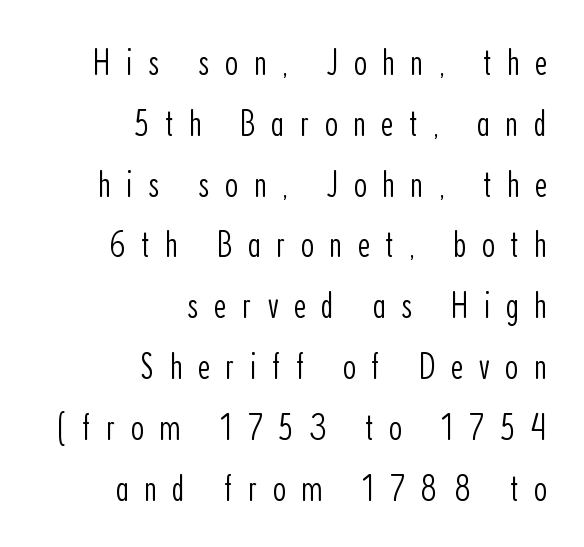
The image shows 38 px light, condensed sans-serif type, upright; set right-aligned, normal line spacing (1.6x), unusually wide letter spacing (+0.4 em), not underlined; low stroke contrast and a medium x-height.
